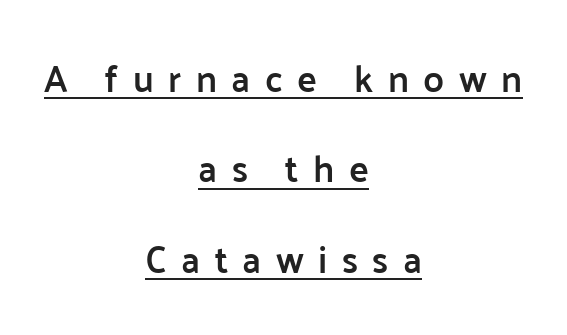
The characters look somewhat weighty, a semibold short of true bold. You can tell from the bare stems that sans-serif type was used. These lines have a slow, spaced-out rhythm from letter to letter. Each letter keeps its own natural width here, so spacing adapts to shape. If you measured baseline to baseline, you'd find a long distance.
